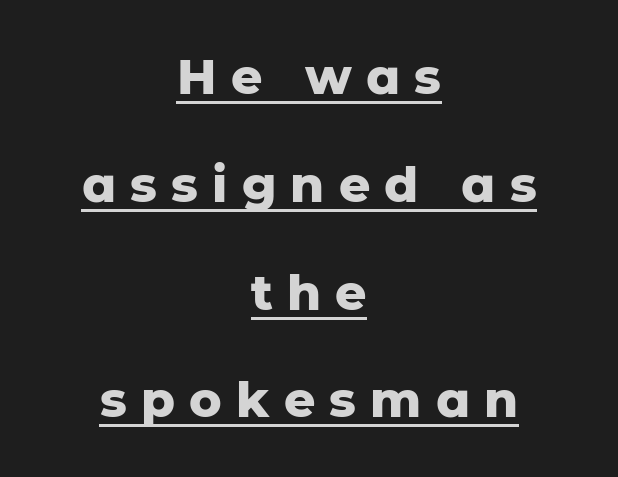
Q: Is the text bold? A: Yes.
Q: Is the text italic (slanted)? A: No, it is upright.
Q: Is the typeface a serif or a sans-serif typeface? A: Sans-serif.
Q: Is the text underlined? A: Yes.
Q: How is the paragraph aligned? A: Centered.
Q: Is the spacing between letters normal or unusually wide? A: Unusually wide.
Q: Is the spacing between lines tight, normal or loose? A: Loose.
Q: Width (condensed, normal, or wide)? A: Normal.
Q: Stroke contrast? A: Low.
Q: x-height? A: Medium.
Q: Monospaced? A: No.
